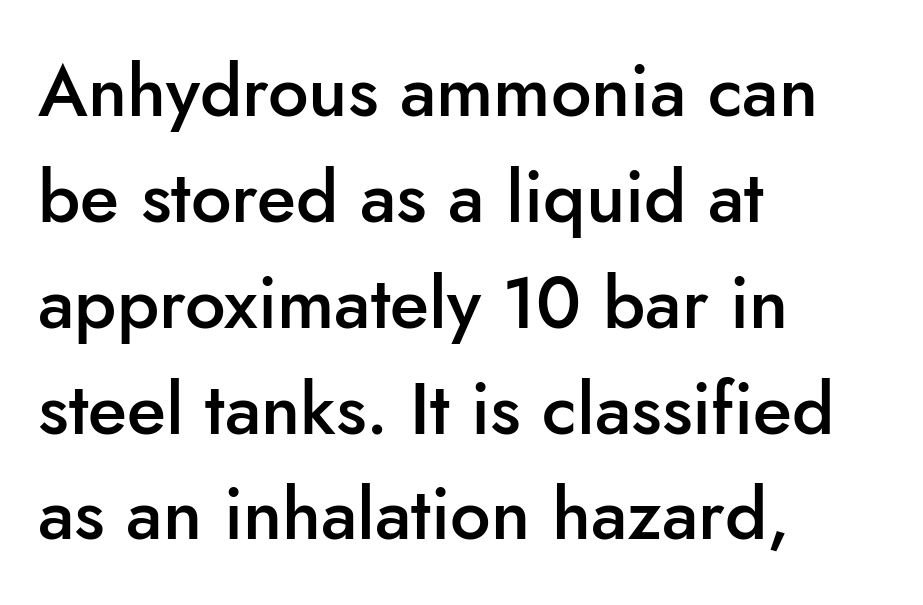
The image shows 72 px semibold sans-serif type, upright; set left-aligned, normal line spacing (1.47x), normal letter spacing, not underlined; low stroke contrast and a small x-height.
